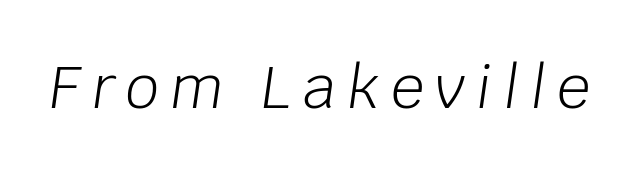
The image shows 59 px light type, italic (leaning right); set not underlined; low stroke contrast and a large x-height.
